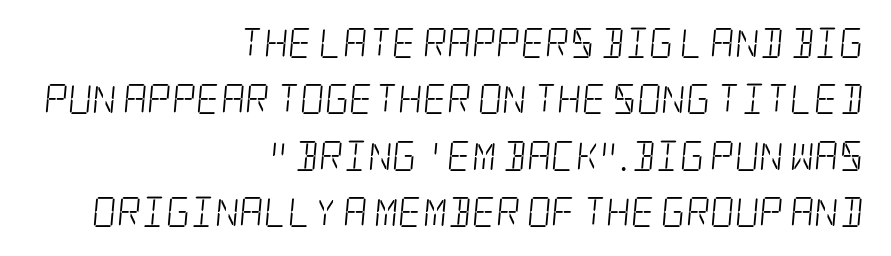
{"serif": "yes", "bold": "no", "weight": "light", "width": "condensed", "stroke_contrast": "low", "x_height": "large", "underline": "no", "align": "right", "line_spacing_ratio": 1.88, "letter_spacing": "normal", "letter_spacing_em": 0.0, "glyph_px": 30}
